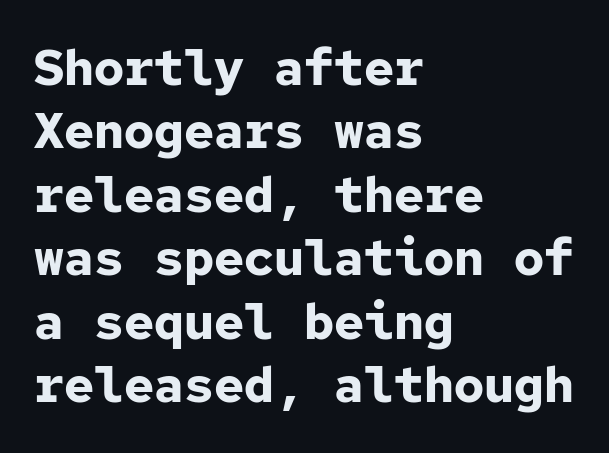
The image shows 50 px bold sans-serif type, upright, monospaced; set left-aligned, normal line spacing (1.27x), normal letter spacing, not underlined; low stroke contrast and a medium x-height.
